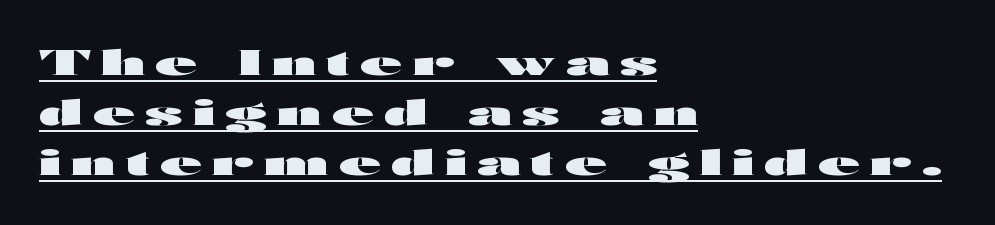
{"serif": "no", "italic": "no", "bold": "yes", "weight": "heavy", "width": "wide", "stroke_contrast": "high", "x_height": "medium", "monospaced": "no", "underline": "yes", "align": "left", "line_spacing": "normal", "line_spacing_ratio": 1.47, "letter_spacing": "wide", "letter_spacing_em": 0.31, "glyph_px": 34}
